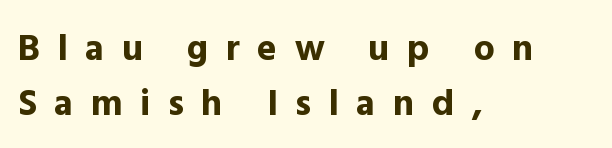
Q: Is the text bold? A: Yes.
Q: Is the text italic (slanted)? A: No, it is upright.
Q: Is the typeface a serif or a sans-serif typeface? A: Sans-serif.
Q: Is the text underlined? A: No.
Q: How is the paragraph aligned? A: Left-aligned.
Q: Is the spacing between letters normal or unusually wide? A: Unusually wide.
Q: Is the spacing between lines tight, normal or loose? A: Normal.
Q: Width (condensed, normal, or wide)? A: Normal.
Q: x-height? A: Medium.
Q: Monospaced? A: No.
